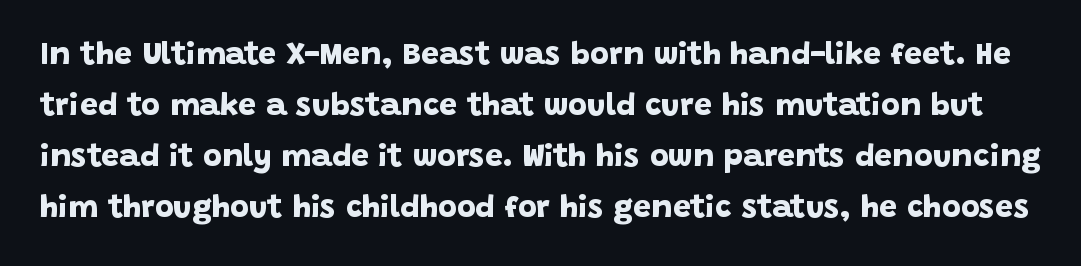
Q: Is the text bold? A: Yes.
Q: Is the typeface a serif or a sans-serif typeface? A: Sans-serif.
Q: Is the text underlined? A: No.
Q: Is the spacing between letters normal or unusually wide? A: Normal.
Q: Is the spacing between lines tight, normal or loose? A: Normal.
Q: Width (condensed, normal, or wide)? A: Normal.
Q: Stroke contrast? A: Low.
Q: x-height? A: Large.
Q: Monospaced? A: No.
